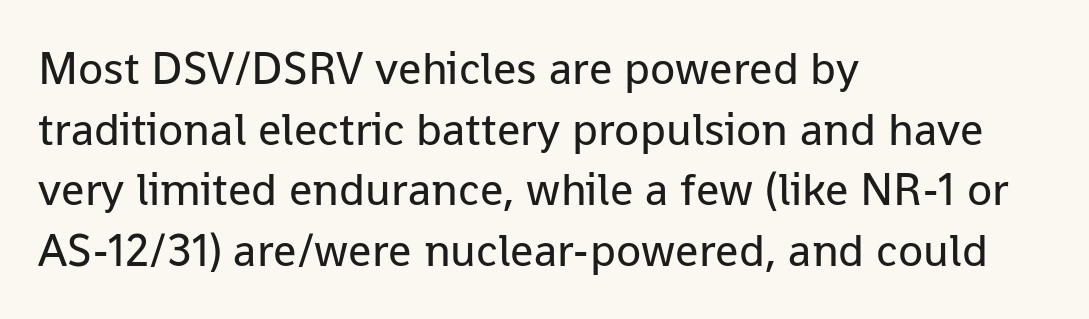
Is the type heavy? It reads as light-to-regular instead. Think of a printed novel: that variable character pitch is what you see here. Observe the ordinary spacing: letters are neighbours, not strangers. Serifs: no, the terminals of the letterforms are clean. The passage shown stacks its lines at a standard gap.
